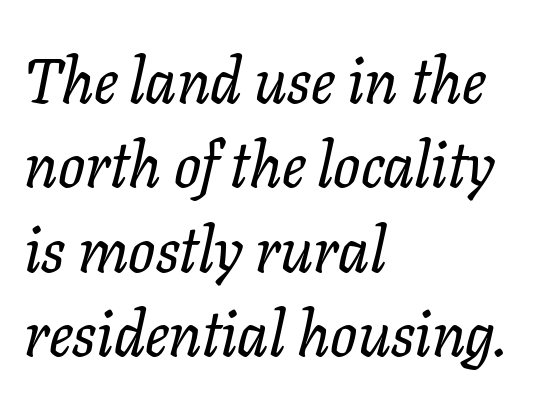
The image shows 63 px serif type, italic (leaning right); set left-aligned, normal line spacing (1.34x), normal letter spacing, not underlined; low stroke contrast and a medium x-height.
